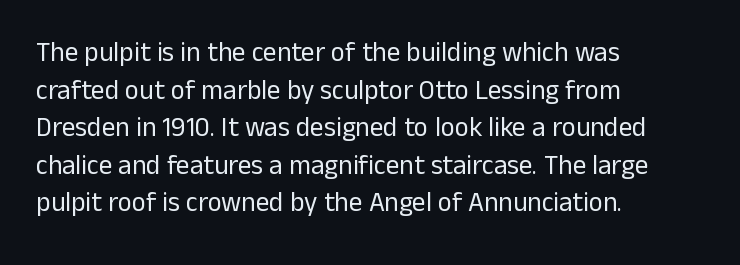
Notice how the stems are strictly vertical — no italics here. A bare baseline throughout the passage. Inter-character spacing is left at the font's built-in metrics. Vertical spacing — default. The ragged edge is on the right, which tells us the setting is flush left. The font sits on the lighter half of the weight spectrum, regular included.
